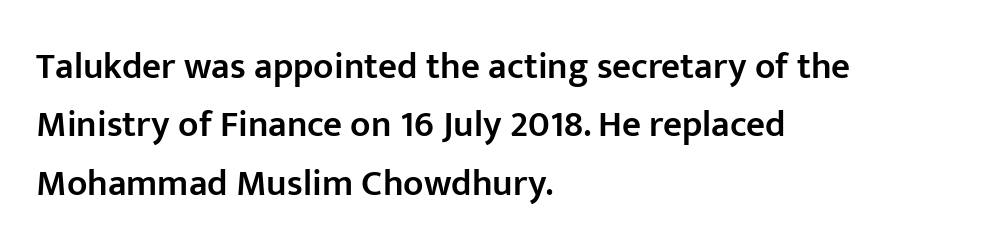
Q: Is the text bold? A: Semi-bold.
Q: Is the text italic (slanted)? A: No, it is upright.
Q: Is the typeface a serif or a sans-serif typeface? A: Sans-serif.
Q: Is the text underlined? A: No.
Q: How is the paragraph aligned? A: Left-aligned.
Q: Is the spacing between letters normal or unusually wide? A: Normal.
Q: Is the spacing between lines tight, normal or loose? A: Normal.
Q: Width (condensed, normal, or wide)? A: Normal.
Q: Stroke contrast? A: Low.
Q: x-height? A: Medium.
Q: Monospaced? A: No.
